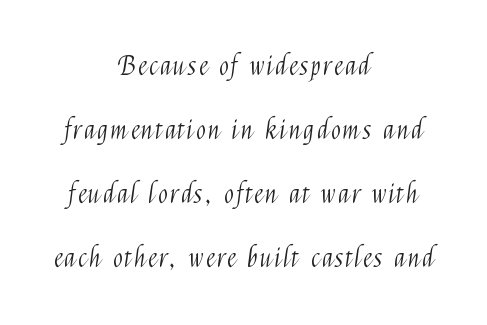
The image shows 26 px text type; set centered, loose line spacing (2.46x), not underlined.
